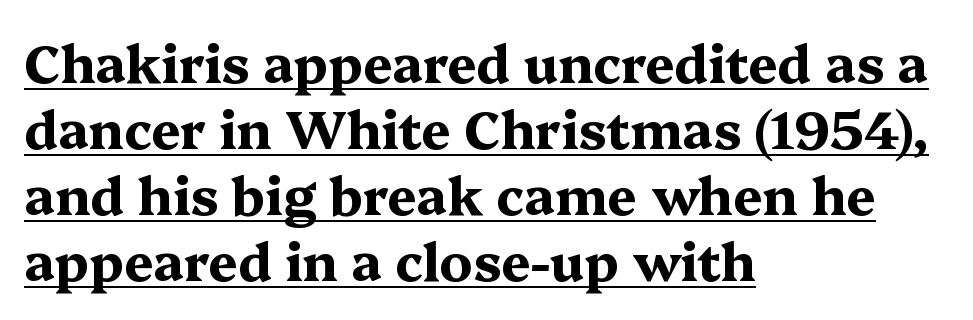
The image shows 52 px bold, wide serif type, upright; set left-aligned, normal line spacing (1.27x), normal letter spacing, underlined; medium stroke contrast and a medium x-height.
